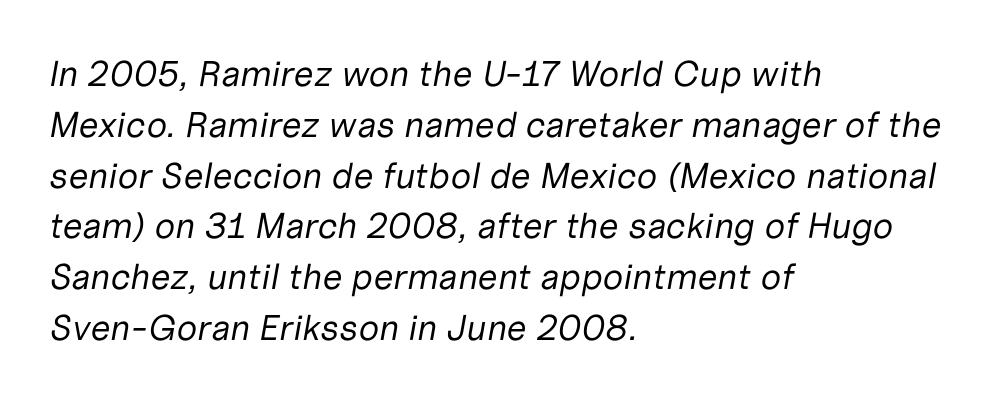
Q: Is the text bold? A: No.
Q: Is the text italic (slanted)? A: Yes, it leans right by about 10 degrees.
Q: Is the text underlined? A: No.
Q: How is the paragraph aligned? A: Left-aligned.
Q: Is the spacing between letters normal or unusually wide? A: Normal.
Q: Is the spacing between lines tight, normal or loose? A: Normal.
Q: Width (condensed, normal, or wide)? A: Normal.
Q: Stroke contrast? A: Low.
Q: x-height? A: Medium.
Q: Monospaced? A: No.
